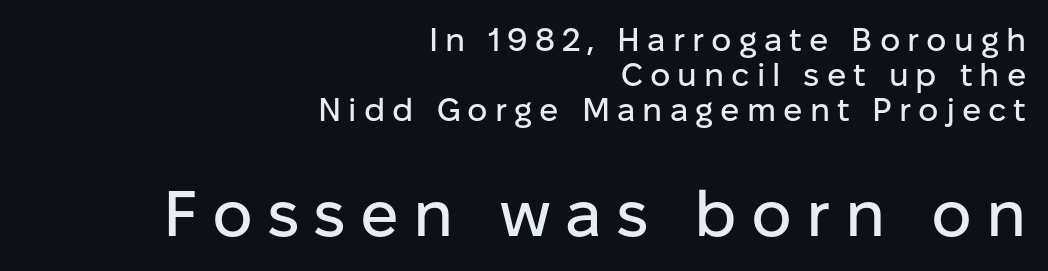
{"serif": "no", "italic": "no", "width": "normal", "stroke_contrast": "low", "x_height": "medium", "monospaced": "no", "underline": "no", "align": "right", "line_spacing": "tight", "line_spacing_ratio": 1.09, "letter_spacing": "wide", "letter_spacing_em": 0.22, "larger_block": "second", "size_ratio": 2.0, "glyph_px": 64}
